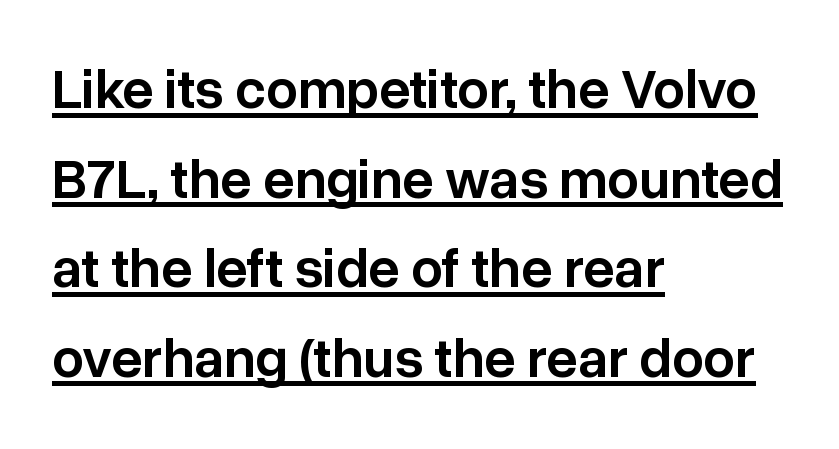
Q: Is the text bold? A: Semi-bold.
Q: Is the text italic (slanted)? A: No, it is upright.
Q: Is the typeface a serif or a sans-serif typeface? A: Sans-serif.
Q: Is the text underlined? A: Yes.
Q: How is the paragraph aligned? A: Left-aligned.
Q: Is the spacing between letters normal or unusually wide? A: Normal.
Q: Is the spacing between lines tight, normal or loose? A: Normal.
Q: Width (condensed, normal, or wide)? A: Normal.
Q: Stroke contrast? A: Low.
Q: x-height? A: Medium.
Q: Monospaced? A: No.
